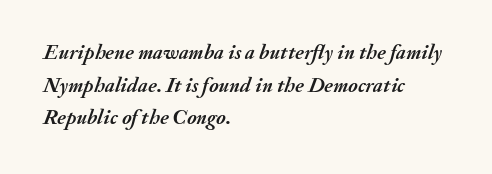
This sample uses plain, unmodified letter spacing. The gap between lines stays unmarked. Does the weight exceed regular? Yes, all the way to bold. Notice how descenders clear the ascenders below comfortably — that's standard leading. Each line starts at the same left margin while the right side varies.
